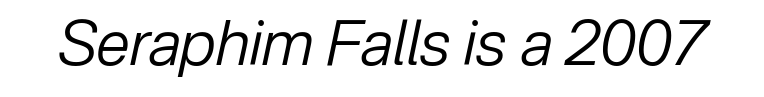
The image shows 62 px regular-weight type, italic (leaning right); set normal letter spacing, not underlined; low stroke contrast and a medium x-height.
